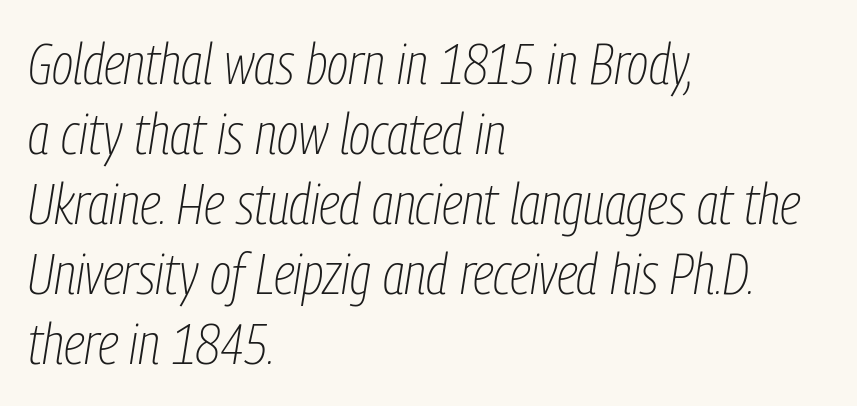
The image shows 57 px thin, condensed type, italic (leaning right); set left-aligned, line spacing 1.23x, normal letter spacing, not underlined; low stroke contrast and a medium x-height.
